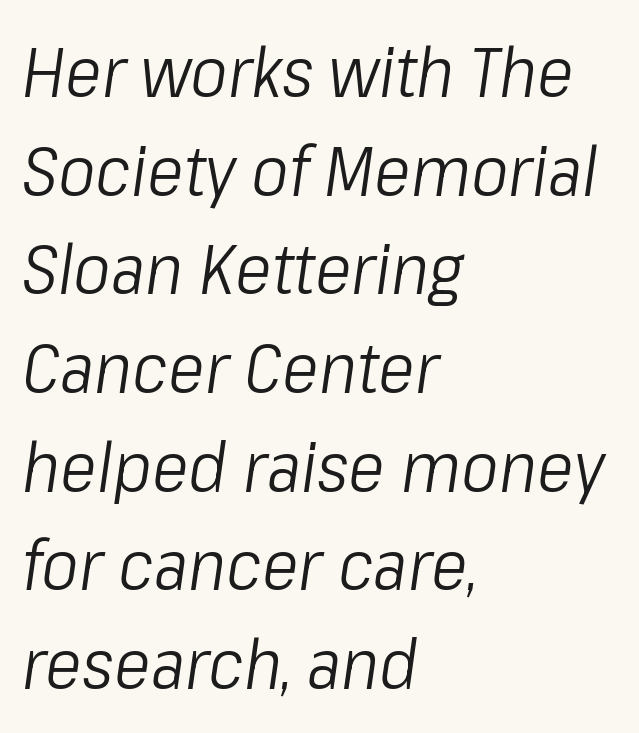
Glance below the letters and you will spot only blank space. Students, observe: this is what conventionally led text looks like. The paragraph has a hard left edge and a soft right edge. Here the glyphs are tracked normally, forming tight word shapes. Varying glyph widths throughout — classic text-font behaviour. Stroke mass is kept to a normal reading level or below.
